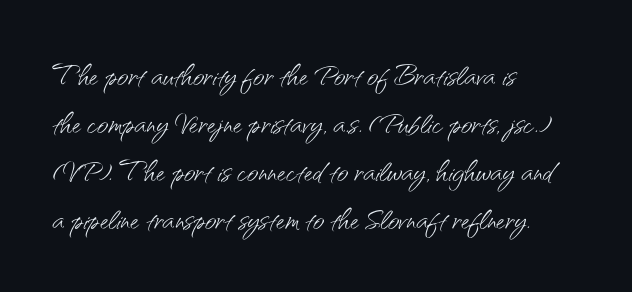
{"serif": "no", "bold": "no", "weight": "light", "width": "normal", "stroke_contrast": "medium", "x_height": "small", "monospaced": "no", "underline": "no", "align": "left", "line_spacing_ratio": 1.23, "letter_spacing": "normal", "letter_spacing_em": 0.0, "glyph_px": 39}
